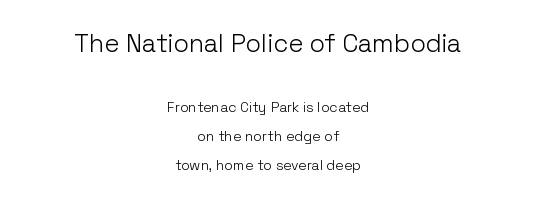
The image shows 25 px text type, upright; set centered, loose line spacing (2.05x), normal letter spacing, not underlined; the first (top) block is 1.79x larger.
